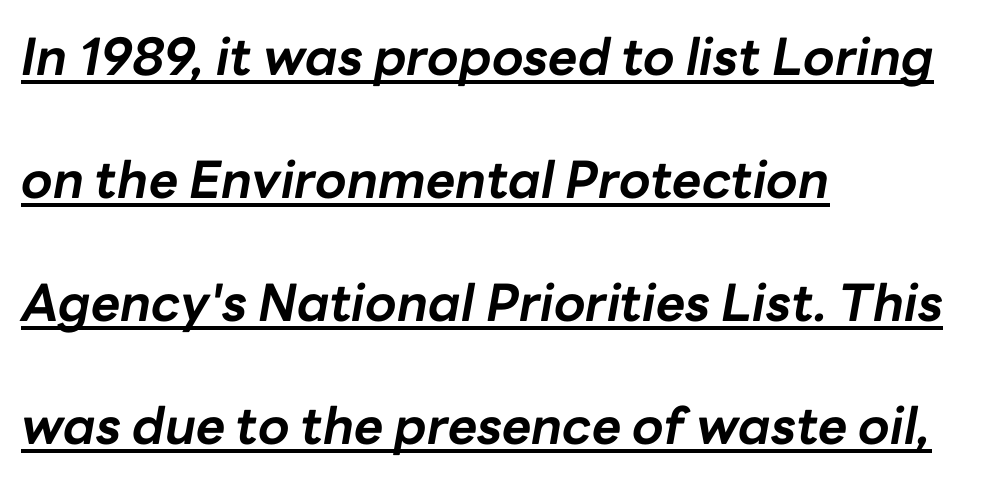
Heft: maximum for text — a bold. Compared with a centered layout, this one pins lines to the left instead. In designer terms, the underline attribute is active on this setting. Baseline-to-baseline distance is far greater than the letter height. Looks like regular typesetting: each glyph gets only the width it needs.
